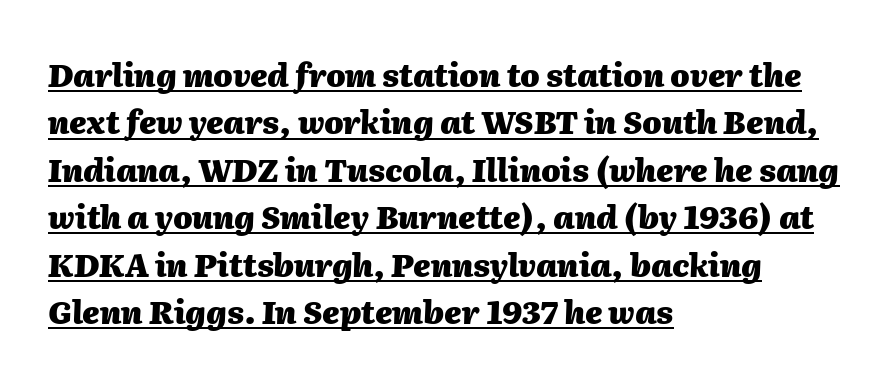
{"italic": "yes", "lean": "right", "slant_degrees": 2, "bold": "yes", "weight": "heavy", "width": "normal", "stroke_contrast": "medium", "x_height": "medium", "monospaced": "no", "underline": "yes", "align": "left", "line_spacing": "normal", "line_spacing_ratio": 1.53, "letter_spacing": "normal", "letter_spacing_em": 0.0, "glyph_px": 31}
